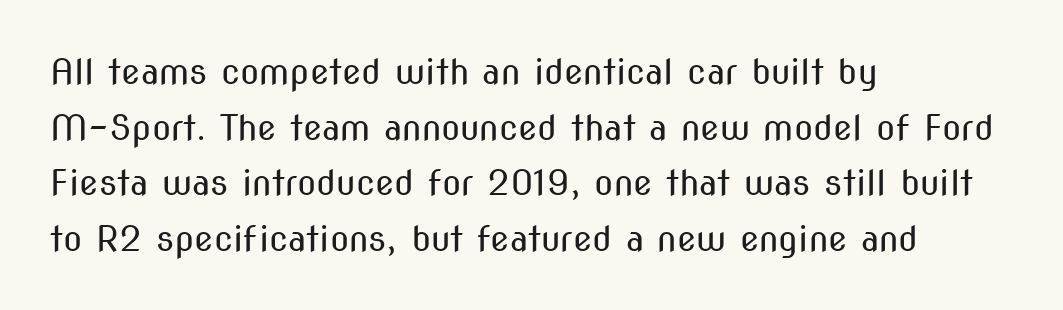
Q: Is the text bold? A: No.
Q: Is the text italic (slanted)? A: No, it is upright.
Q: Is the typeface a serif or a sans-serif typeface? A: Sans-serif.
Q: Is the text underlined? A: No.
Q: How is the paragraph aligned? A: Left-aligned.
Q: Is the spacing between letters normal or unusually wide? A: Normal.
Q: Is the spacing between lines tight, normal or loose? A: Normal.
Q: Width (condensed, normal, or wide)? A: Condensed.
Q: Stroke contrast? A: Medium.
Q: x-height? A: Medium.
Q: Monospaced? A: No.
